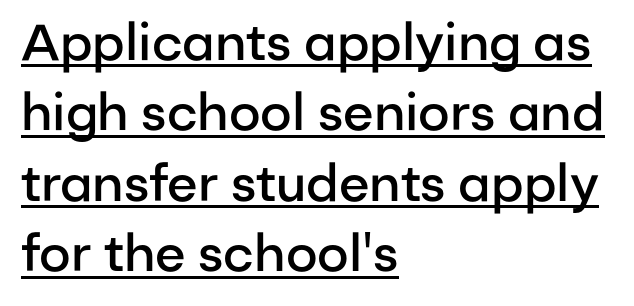
Nothing sits at the stroke ends, so this counts as sans-serif. Proportional: the letters do not fall into vertical columns. Quick note: interline space is typical. What weight is shown? A semibold, between regular and bold.
